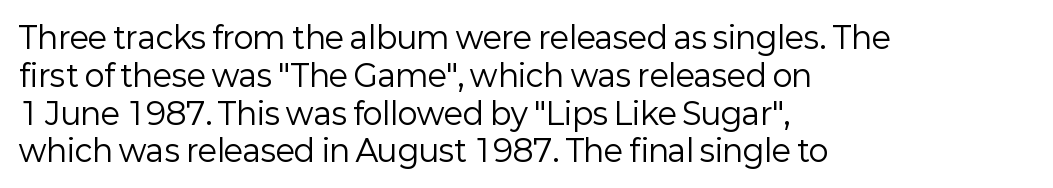
The image shows 30 px regular-weight sans-serif type, upright; set left-aligned, normal line spacing (1.26x), normal letter spacing, not underlined; low stroke contrast and a medium x-height.
